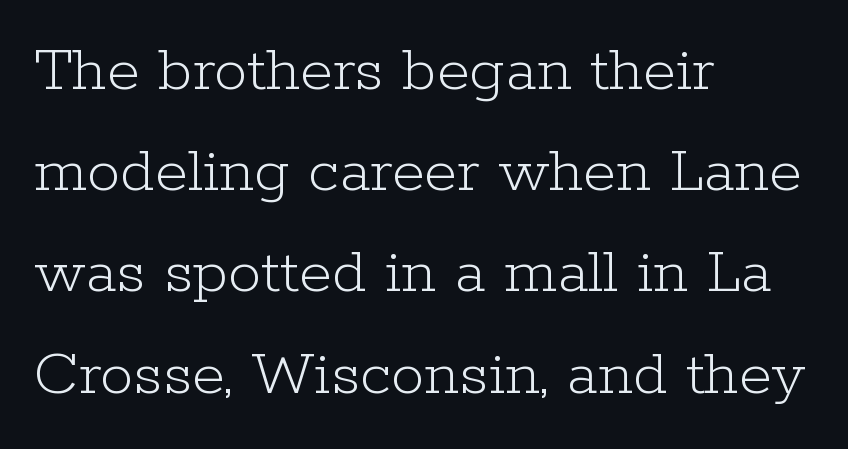
The image shows 67 px light serif type, upright; set left-aligned, normal line spacing (1.51x), normal letter spacing, not underlined; low stroke contrast and a medium x-height.
